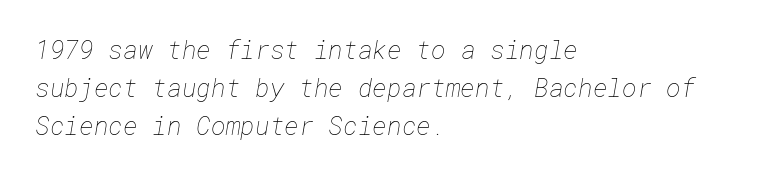
{"bold": "no", "underline": "no", "align": "left", "line_spacing": "normal", "line_spacing_ratio": 1.52, "letter_spacing": "normal", "letter_spacing_em": 0.0, "glyph_px": 25}
